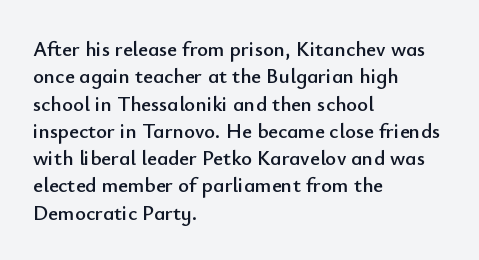
{"italic": "no", "underline": "no", "align": "left", "line_spacing": "normal", "line_spacing_ratio": 1.3, "letter_spacing": "normal", "letter_spacing_em": 0.0, "glyph_px": 21}
